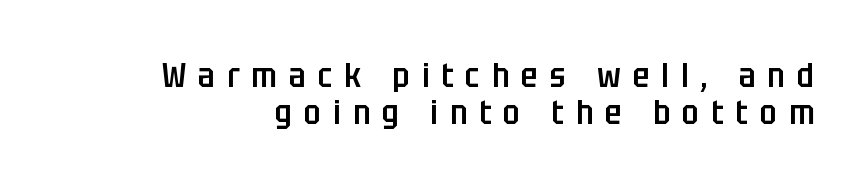
The image shows 34 px semibold, condensed sans-serif type, upright; set tight line spacing (1.1x), unusually wide letter spacing (+0.36 em), not underlined; low stroke contrast and a large x-height.
